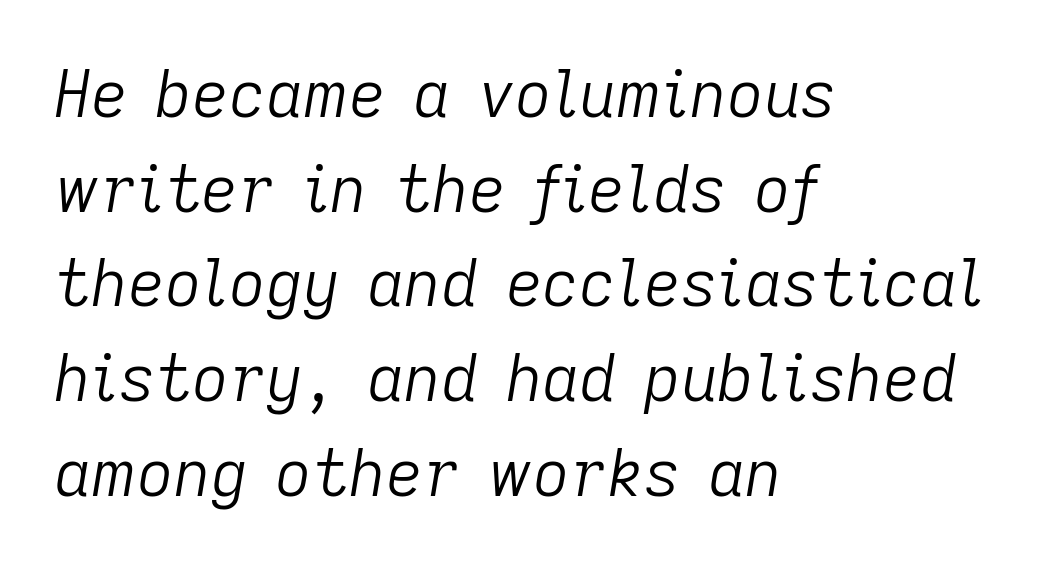
The paragraph shown leans on its left margin. A quiet, ordinary-to-light weight characterises the typeface. Successive baselines arrive at the customary interval. Tall strokes in this sample are angled rather than plumb. Letters rest on an invisible, unmarked baseline. These lines keep a tight, regular rhythm from letter to letter.
